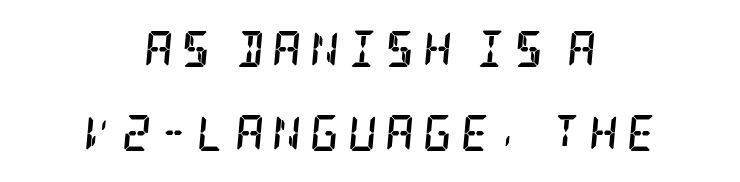
{"serif": "yes", "italic": "yes", "lean": "right", "slant_degrees": 5, "bold": "yes", "weight": "semibold", "width": "condensed", "stroke_contrast": "low", "x_height": "large", "underline": "no", "align": "center", "line_spacing": "loose", "line_spacing_ratio": 2.32, "letter_spacing": "wide", "letter_spacing_em": 0.23, "glyph_px": 36}
